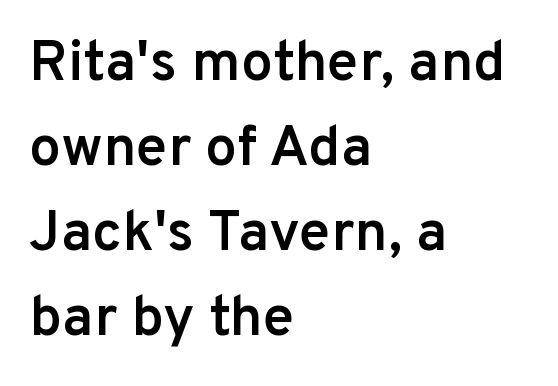
The image shows 57 px semibold sans-serif type, upright; set left-aligned, normal line spacing (1.49x), normal letter spacing, not underlined; low stroke contrast and a medium x-height.
